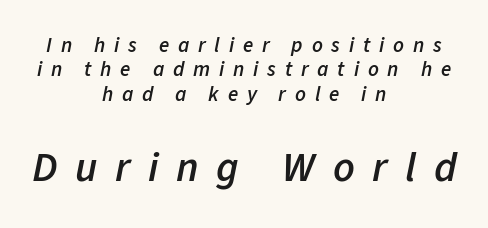
Spacing verdict: proportional, widths tailored to each character. Descender tails drop into unmarked territory. There's an unmistakable incline to the writing here. The rendering inserts visible extra space after every character. Size hierarchy here favors the trailing block over the leading one.
